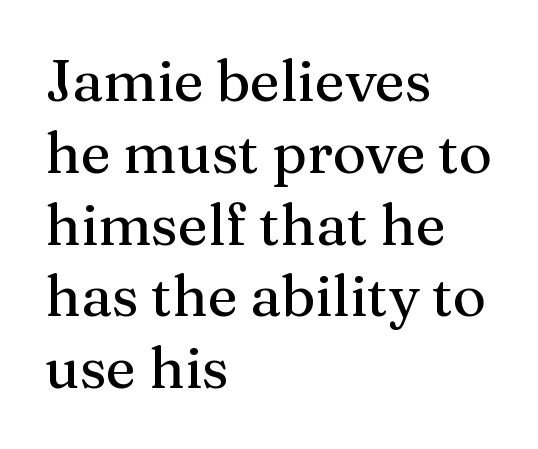
Q: Is the text italic (slanted)? A: No, it is upright.
Q: Is the typeface a serif or a sans-serif typeface? A: Serif.
Q: Is the text underlined? A: No.
Q: How is the paragraph aligned? A: Left-aligned.
Q: Is the spacing between letters normal or unusually wide? A: Normal.
Q: Is the spacing between lines tight, normal or loose? A: Normal.
Q: Width (condensed, normal, or wide)? A: Normal.
Q: Stroke contrast? A: Medium.
Q: x-height? A: Medium.
Q: Monospaced? A: No.
